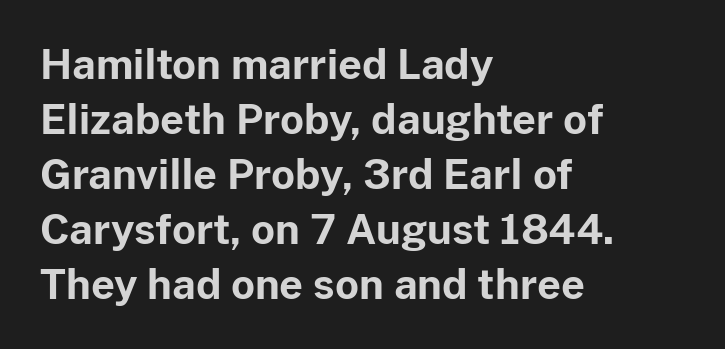
{"serif": "no", "italic": "no", "bold": "yes", "weight": "bold", "width": "normal", "stroke_contrast": "low", "x_height": "medium", "monospaced": "no", "underline": "no", "align": "left", "line_spacing": "normal", "line_spacing_ratio": 1.34, "letter_spacing": "normal", "letter_spacing_em": 0.0, "glyph_px": 41}
